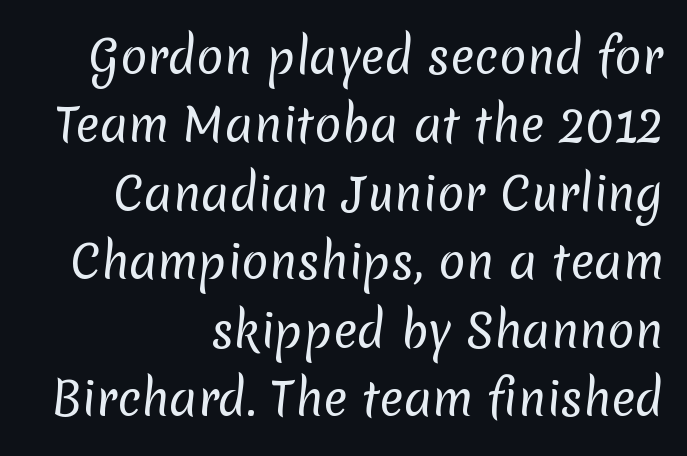
{"serif": "no", "bold": "no", "weight": "regular", "width": "normal", "stroke_contrast": "low", "x_height": "medium", "monospaced": "no", "underline": "no", "align": "right", "line_spacing": "normal", "line_spacing_ratio": 1.52, "letter_spacing": "normal", "letter_spacing_em": 0.0, "glyph_px": 45}
